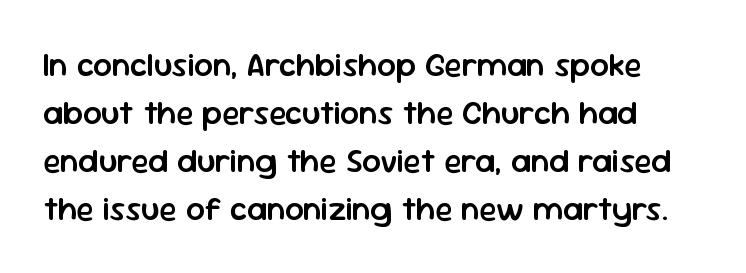
Q: Is the text bold? A: Semi-bold.
Q: Is the text italic (slanted)? A: No, it is upright.
Q: Is the typeface a serif or a sans-serif typeface? A: Sans-serif.
Q: Is the text underlined? A: No.
Q: Is the spacing between letters normal or unusually wide? A: Normal.
Q: Is the spacing between lines tight, normal or loose? A: Normal.
Q: Width (condensed, normal, or wide)? A: Normal.
Q: Stroke contrast? A: Low.
Q: x-height? A: Medium.
Q: Monospaced? A: No.
